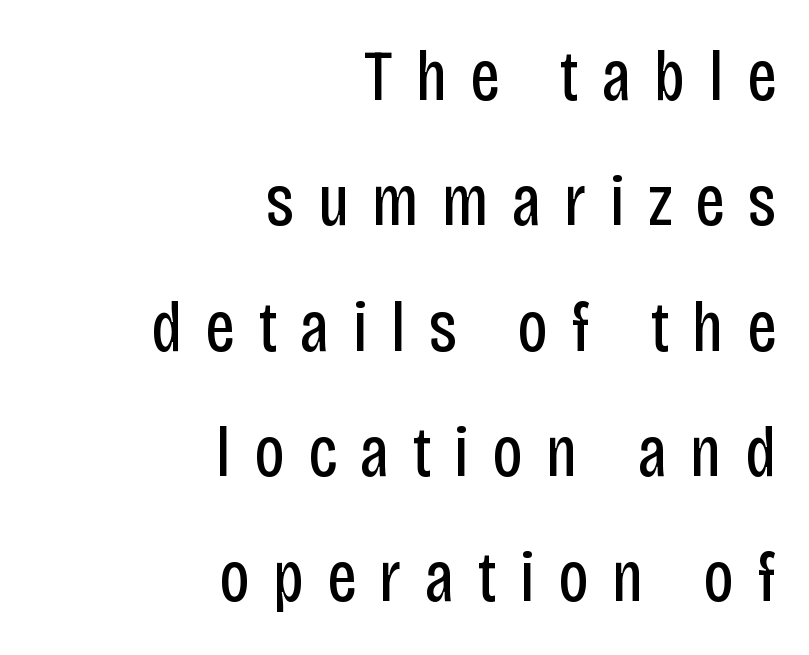
The image shows 72 px regular-weight, condensed sans-serif type, upright; set right-aligned, line spacing 1.74x, unusually wide letter spacing (+0.32 em), not underlined; low stroke contrast and a large x-height.
